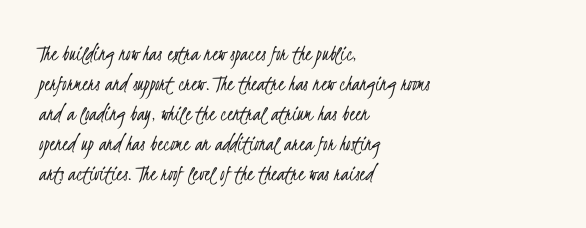
{"bold": "no", "underline": "no", "align": "left", "line_spacing": "normal", "line_spacing_ratio": 1.3, "letter_spacing": "normal", "letter_spacing_em": 0.0, "glyph_px": 23}
